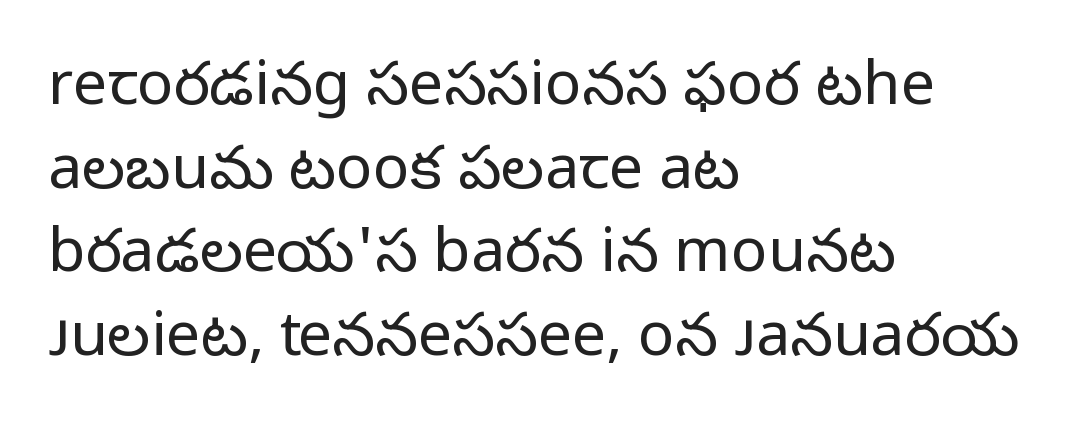
{"serif": "no", "italic": "no", "bold": "no", "weight": "regular", "width": "normal", "stroke_contrast": "low", "x_height": "medium", "monospaced": "no", "underline": "no", "align": "left", "line_spacing": "normal", "line_spacing_ratio": 1.37, "letter_spacing": "normal", "letter_spacing_em": 0.0, "glyph_px": 61}
